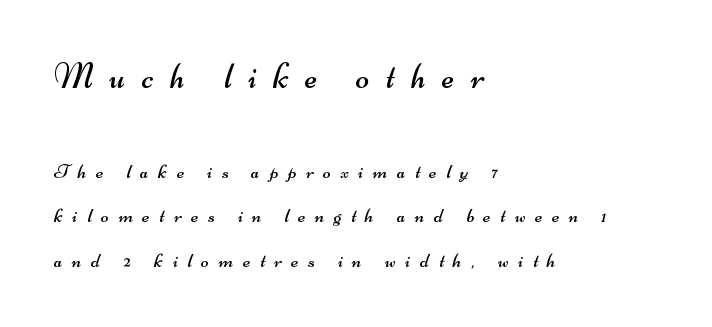
{"serif": "no", "bold": "no", "weight": "regular", "width": "wide", "stroke_contrast": "medium", "x_height": "small", "monospaced": "no", "underline": "no", "align": "left", "line_spacing": "loose", "line_spacing_ratio": 2.1, "letter_spacing": "wide", "letter_spacing_em": 0.46, "larger_block": "first", "size_ratio": 1.71, "glyph_px": 36}
